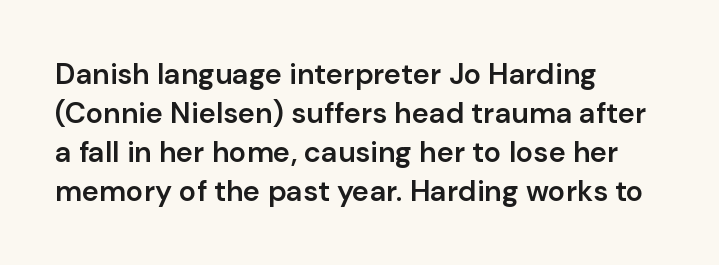
The line texture is even and compact thanks to regular tracking. Look at the stroke-to-counter ratio: somewhat heavy, a semibold. The block of text has a typical density, with ordinary space between rows. The ragged edge is on the right, which tells us the setting is flush left. These lines are rendered in a variable-pitch font.
